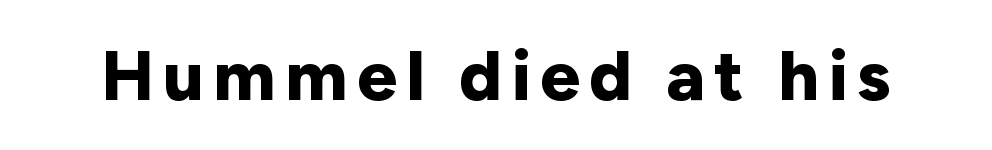
The image shows 71 px bold sans-serif type, upright; set not underlined; low stroke contrast and a medium x-height.
